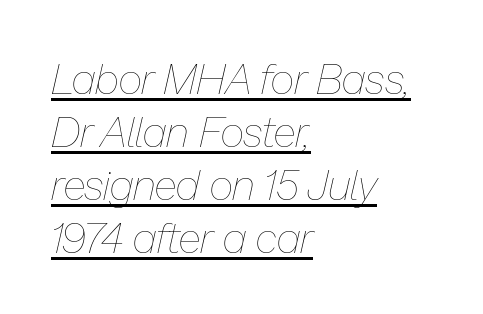
Q: Is the text bold? A: No.
Q: Is the text italic (slanted)? A: Yes, it leans right by about 13 degrees.
Q: Is the text underlined? A: Yes.
Q: How is the paragraph aligned? A: Left-aligned.
Q: Is the spacing between letters normal or unusually wide? A: Normal.
Q: Is the spacing between lines tight, normal or loose? A: Normal.
Q: Width (condensed, normal, or wide)? A: Normal.
Q: Stroke contrast? A: Low.
Q: x-height? A: Medium.
Q: Monospaced? A: No.
